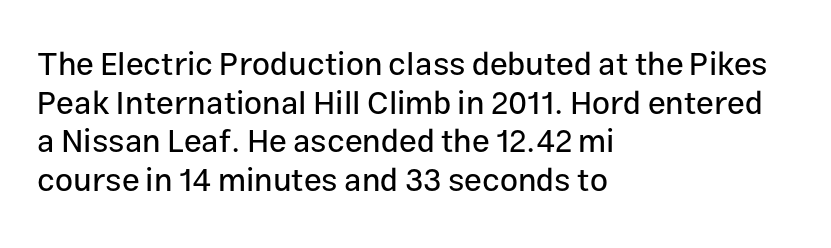
Q: Is the text italic (slanted)? A: No, it is upright.
Q: Is the typeface a serif or a sans-serif typeface? A: Sans-serif.
Q: Is the text underlined? A: No.
Q: How is the paragraph aligned? A: Left-aligned.
Q: Is the spacing between letters normal or unusually wide? A: Normal.
Q: Width (condensed, normal, or wide)? A: Normal.
Q: Stroke contrast? A: Low.
Q: x-height? A: Medium.
Q: Monospaced? A: No.
